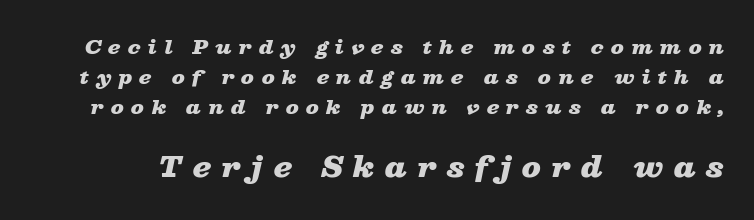
The rendering uses natural spacing where letterforms have individual widths. The block of text has a typical density, with ordinary space between rows. I'd describe the lettering as bold — thick and assertive. The later block is typeset at a bigger size than the earlier block. Substantial extra tracking has been applied to these lines.
